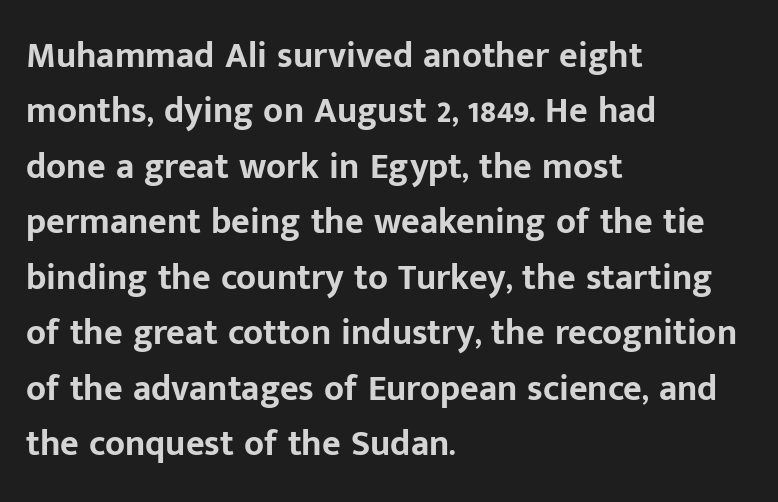
The image shows 36 px bold sans-serif type, upright; set left-aligned, normal line spacing (1.54x), normal letter spacing, not underlined; low stroke contrast and a medium x-height.
